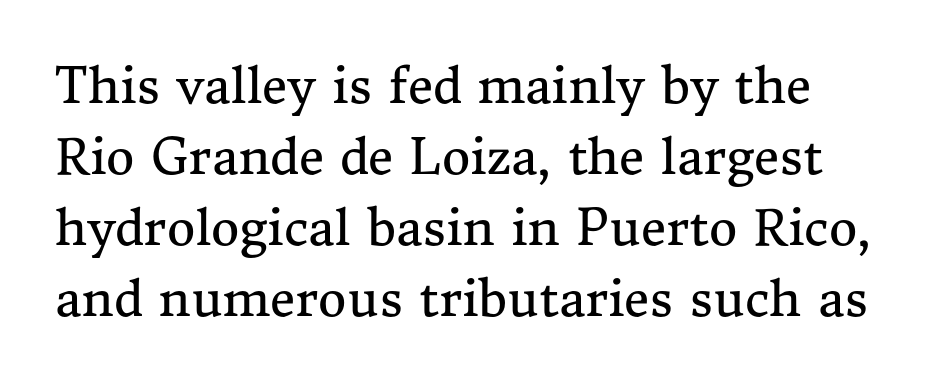
Q: Is the text bold? A: No.
Q: Is the text italic (slanted)? A: No, it is upright.
Q: Is the typeface a serif or a sans-serif typeface? A: Serif.
Q: Is the text underlined? A: No.
Q: Is the spacing between letters normal or unusually wide? A: Normal.
Q: Is the spacing between lines tight, normal or loose? A: Normal.
Q: Width (condensed, normal, or wide)? A: Normal.
Q: Stroke contrast? A: Medium.
Q: x-height? A: Medium.
Q: Monospaced? A: No.
